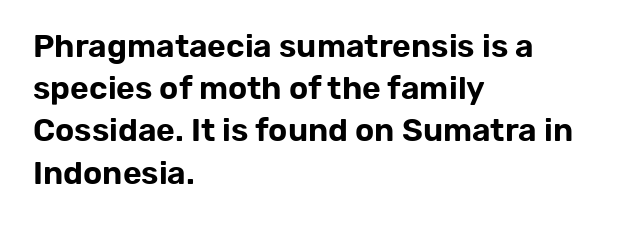
Each line starts at the same left margin while the right side varies. Ascenders rise straight up at ninety degrees. Each word holds together tightly as a unit, with standard inter-letter gaps. Quick note: interline space is typical.
